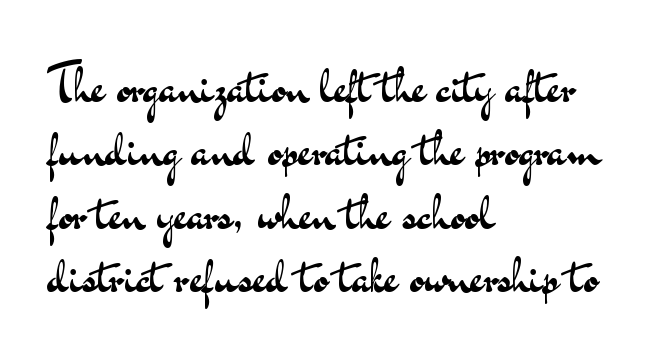
{"serif": "no", "bold": "no", "weight": "regular", "width": "wide", "stroke_contrast": "medium", "x_height": "small", "monospaced": "no", "underline": "no", "align": "left", "line_spacing_ratio": 1.22, "letter_spacing": "normal", "letter_spacing_em": 0.0, "glyph_px": 52}
